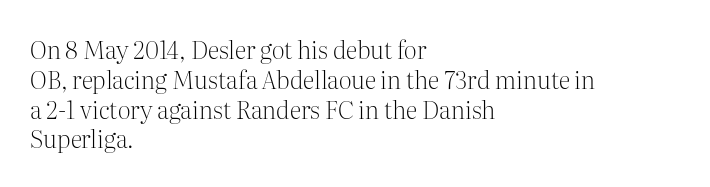
{"italic": "no", "bold": "no", "underline": "no", "align": "left", "line_spacing_ratio": 1.24, "letter_spacing": "normal", "letter_spacing_em": 0.0, "glyph_px": 24}
